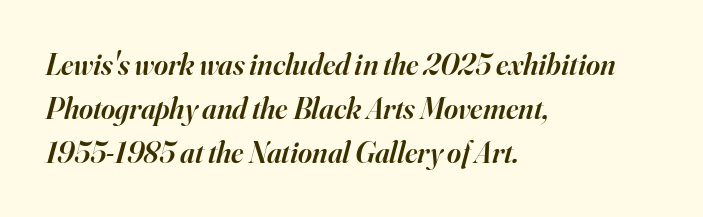
{"serif": "yes", "italic": "yes", "lean": "right", "slant_degrees": 16, "bold": "semi", "weight": "semibold", "width": "normal", "stroke_contrast": "high", "x_height": "small", "monospaced": "no", "underline": "no", "align": "left", "line_spacing": "normal", "line_spacing_ratio": 1.47, "letter_spacing": "normal", "letter_spacing_em": 0.0, "glyph_px": 30}
